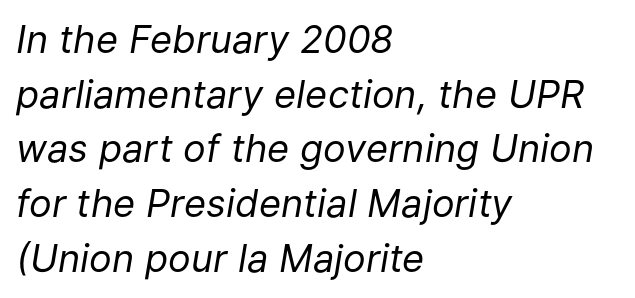
The image shows 38 px regular-weight type, italic (leaning right); set left-aligned, normal line spacing (1.44x), normal letter spacing, not underlined; low stroke contrast and a medium x-height.
